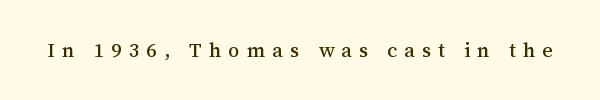
Between one letter and the next there's a generous, obvious gap. Designer's note — italics off, roman on. The baseline area is clear.
